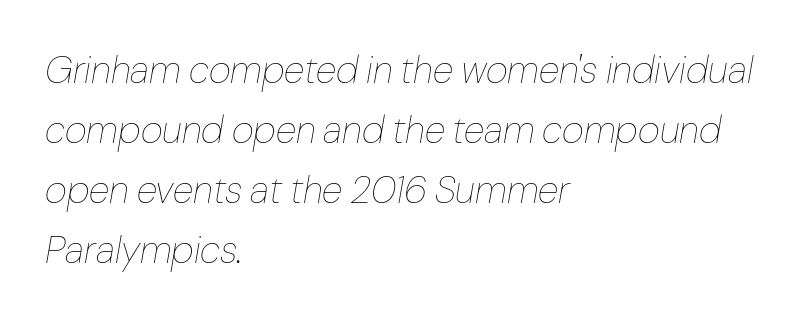
Q: Is the text bold? A: No.
Q: Is the text italic (slanted)? A: Yes, it leans right by about 10 degrees.
Q: Is the text underlined? A: No.
Q: How is the paragraph aligned? A: Left-aligned.
Q: Is the spacing between letters normal or unusually wide? A: Normal.
Q: Is the spacing between lines tight, normal or loose? A: Normal.
Q: Width (condensed, normal, or wide)? A: Normal.
Q: Stroke contrast? A: Low.
Q: x-height? A: Medium.
Q: Monospaced? A: No.
